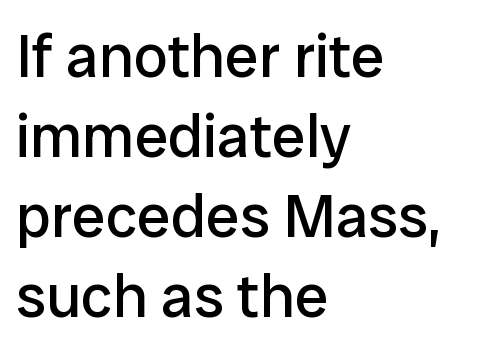
The letters sit at their default tracking, neither squeezed nor spread. This rendering employs a face without finishing strokes, i.e., a sans-serif. Each letter keeps its own natural width here, so spacing adapts to shape. Regular leading. Characters remain perfectly vertical along every line.
